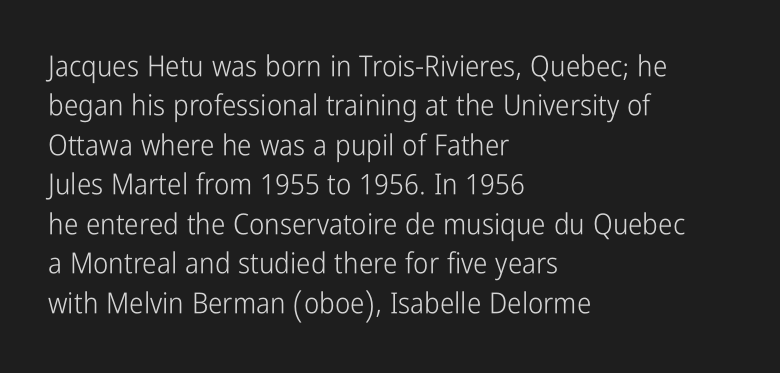
Is the block centered? No — it sits flush against the left margin. The area under the type is left untouched. The letters sit at their default tracking, neither squeezed nor spread. Honestly, the row spacing looks completely unremarkable.
